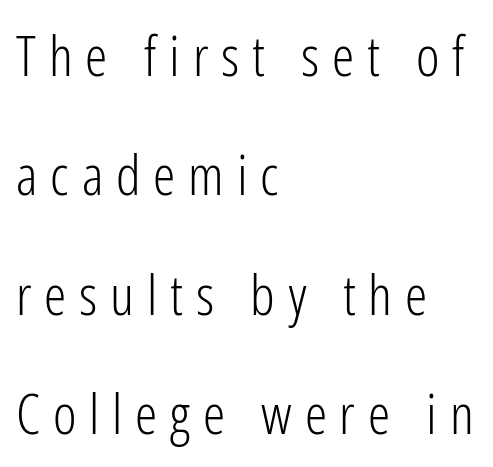
Q: Is the text bold? A: No.
Q: Is the text italic (slanted)? A: No, it is upright.
Q: Is the typeface a serif or a sans-serif typeface? A: Sans-serif.
Q: Is the text underlined? A: No.
Q: How is the paragraph aligned? A: Left-aligned.
Q: Is the spacing between letters normal or unusually wide? A: Unusually wide.
Q: Is the spacing between lines tight, normal or loose? A: Loose.
Q: Width (condensed, normal, or wide)? A: Condensed.
Q: Stroke contrast? A: Low.
Q: x-height? A: Medium.
Q: Monospaced? A: No.
